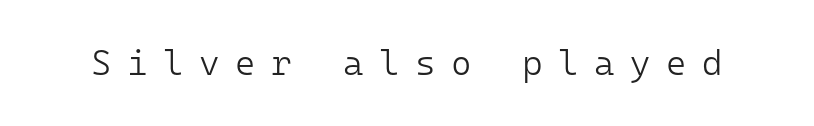
The image shows 35 px light sans-serif type, upright, monospaced; set unusually wide letter spacing (+0.44 em), not underlined; low stroke contrast and a medium x-height.
